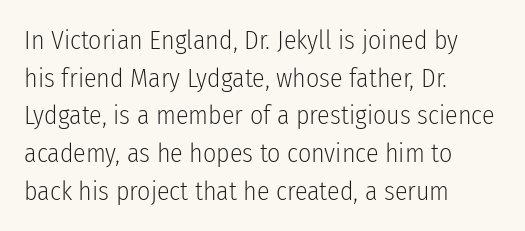
The image shows 26 px text type, upright; set left-aligned, normal line spacing (1.45x), normal letter spacing, not underlined.
